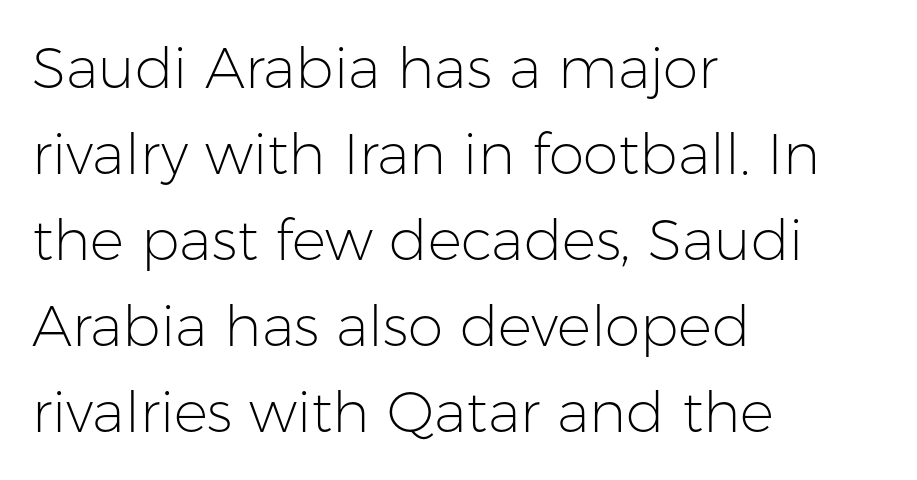
Q: Is the text bold? A: No.
Q: Is the text italic (slanted)? A: No, it is upright.
Q: Is the typeface a serif or a sans-serif typeface? A: Sans-serif.
Q: Is the text underlined? A: No.
Q: How is the paragraph aligned? A: Left-aligned.
Q: Is the spacing between letters normal or unusually wide? A: Normal.
Q: Is the spacing between lines tight, normal or loose? A: Normal.
Q: Width (condensed, normal, or wide)? A: Normal.
Q: Stroke contrast? A: Low.
Q: x-height? A: Medium.
Q: Monospaced? A: No.
